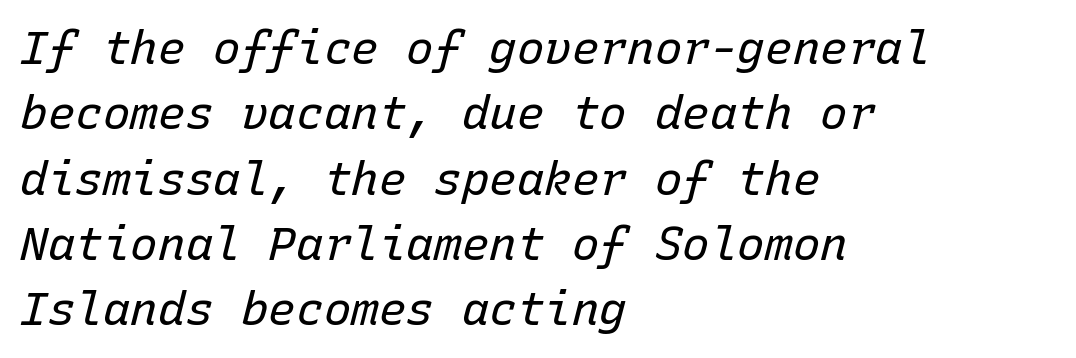
{"italic": "yes", "lean": "right", "slant_degrees": 15, "bold": "no", "weight": "regular", "width": "normal", "stroke_contrast": "low", "x_height": "medium", "monospaced": "yes", "underline": "no", "align": "left", "line_spacing": "normal", "line_spacing_ratio": 1.42, "letter_spacing": "normal", "letter_spacing_em": 0.0, "glyph_px": 46}
